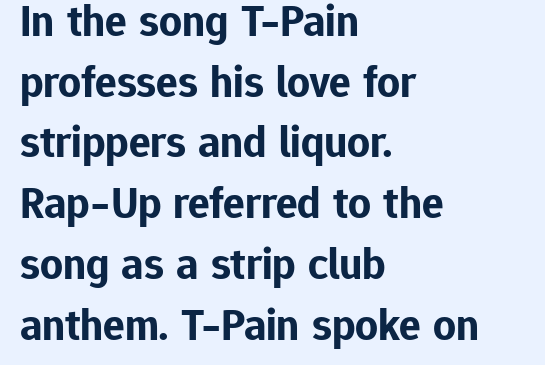
{"serif": "no", "italic": "no", "bold": "yes", "weight": "bold", "width": "normal", "stroke_contrast": "low", "x_height": "medium", "monospaced": "no", "underline": "no", "align": "left", "line_spacing": "normal", "line_spacing_ratio": 1.35, "letter_spacing": "normal", "letter_spacing_em": 0.0, "glyph_px": 45}
